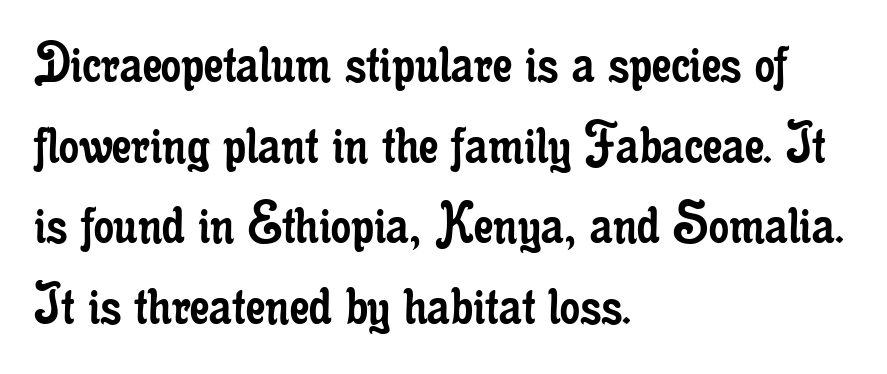
{"serif": "yes", "italic": "no", "bold": "no", "weight": "regular", "width": "condensed", "stroke_contrast": "low", "x_height": "small", "monospaced": "no", "underline": "no", "align": "left", "line_spacing": "normal", "line_spacing_ratio": 1.28, "letter_spacing": "normal", "letter_spacing_em": 0.0, "glyph_px": 63}
